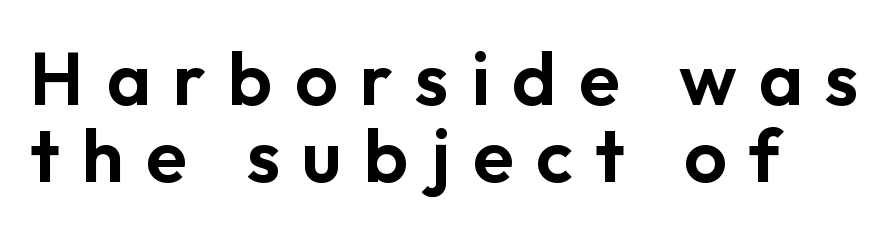
The passage shown is typed in a proportional face where columns would drift. Short note: letters widely spaced. Underline: absent. Are there feet on the stems? There aren't — it's a sans.
